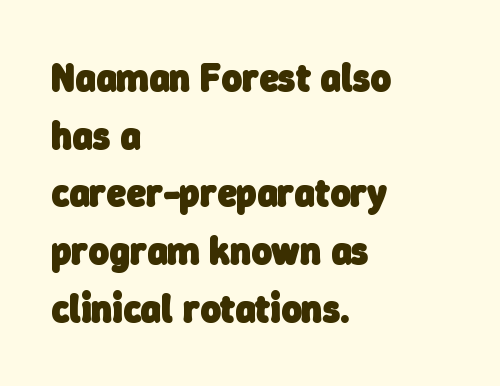
Q: Is the text bold? A: Yes.
Q: Is the typeface a serif or a sans-serif typeface? A: Sans-serif.
Q: Is the text underlined? A: No.
Q: How is the paragraph aligned? A: Left-aligned.
Q: Is the spacing between letters normal or unusually wide? A: Normal.
Q: Is the spacing between lines tight, normal or loose? A: Normal.
Q: Width (condensed, normal, or wide)? A: Normal.
Q: Stroke contrast? A: Low.
Q: x-height? A: Medium.
Q: Monospaced? A: No.
